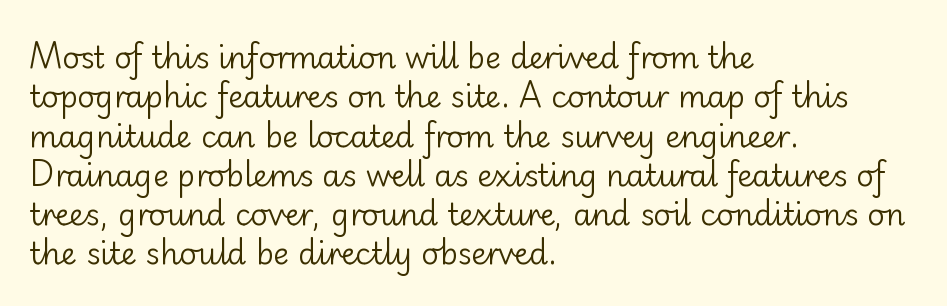
Q: Is the text bold? A: No.
Q: Is the text italic (slanted)? A: No, it is upright.
Q: Is the typeface a serif or a sans-serif typeface? A: Sans-serif.
Q: Is the text underlined? A: No.
Q: How is the paragraph aligned? A: Left-aligned.
Q: Is the spacing between letters normal or unusually wide? A: Normal.
Q: Is the spacing between lines tight, normal or loose? A: Normal.
Q: Width (condensed, normal, or wide)? A: Normal.
Q: Stroke contrast? A: Low.
Q: x-height? A: Small.
Q: Monospaced? A: No.
